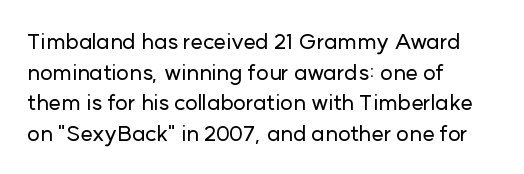
Q: Is the text italic (slanted)? A: No, it is upright.
Q: Is the text underlined? A: No.
Q: How is the paragraph aligned? A: Left-aligned.
Q: Is the spacing between letters normal or unusually wide? A: Normal.
Q: Is the spacing between lines tight, normal or loose? A: Normal.
